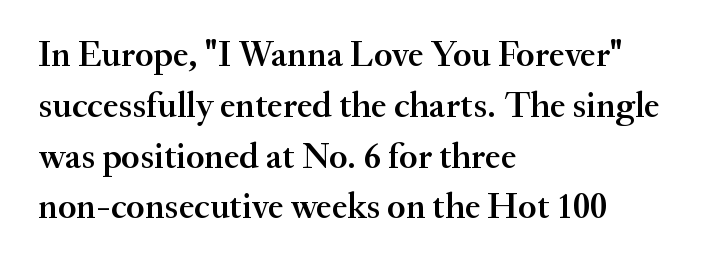
{"serif": "yes", "italic": "no", "bold": "semi", "weight": "semibold", "width": "normal", "stroke_contrast": "medium", "x_height": "small", "monospaced": "no", "underline": "no", "align": "left", "line_spacing": "normal", "line_spacing_ratio": 1.41, "letter_spacing": "normal", "letter_spacing_em": 0.0, "glyph_px": 36}
